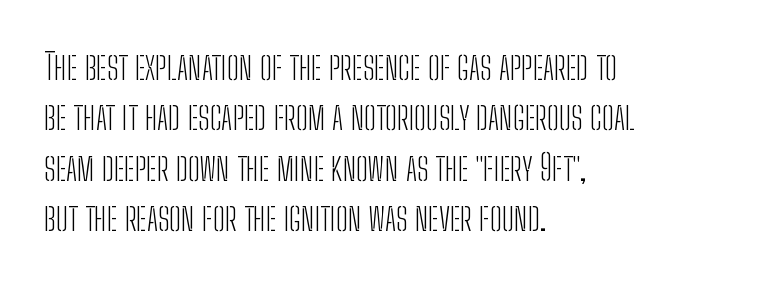
Unmarked baselines from the first word to the last. In terms of letterspacing, this is plain default setting. The characters are drawn with everyday or finer stroke widths. The face used here is proportionally spaced, like ordinary book or web type.
